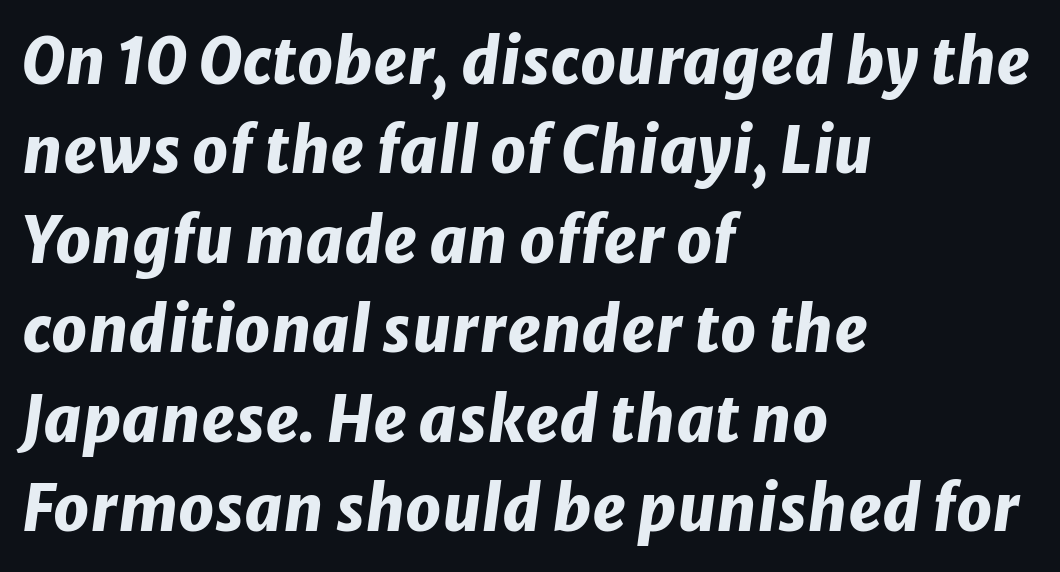
{"italic": "yes", "lean": "right", "slant_degrees": 8, "bold": "yes", "weight": "heavy", "width": "normal", "stroke_contrast": "low", "x_height": "medium", "monospaced": "no", "underline": "no", "align": "left", "line_spacing": "normal", "line_spacing_ratio": 1.42, "letter_spacing": "normal", "letter_spacing_em": 0.0, "glyph_px": 63}
